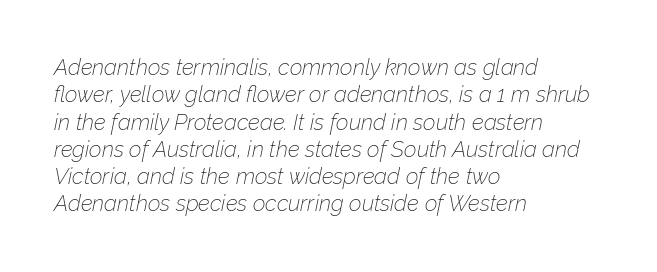
The glyphs are unaccompanied by any horizontal stroke below them. Tracking value appears to be zero — textbook default spacing. One-word summary of the alignment: left. The strokes are not fattened; the text isn't bold.
